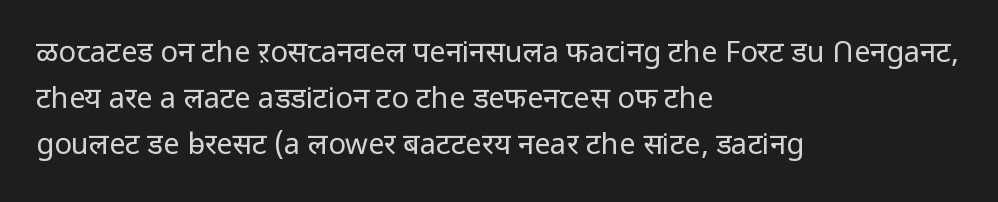
Q: Is the text bold? A: No.
Q: Is the text italic (slanted)? A: No, it is upright.
Q: Is the typeface a serif or a sans-serif typeface? A: Sans-serif.
Q: Is the text underlined? A: No.
Q: How is the paragraph aligned? A: Left-aligned.
Q: Is the spacing between letters normal or unusually wide? A: Normal.
Q: Is the spacing between lines tight, normal or loose? A: Normal.
Q: Width (condensed, normal, or wide)? A: Normal.
Q: Stroke contrast? A: Low.
Q: x-height? A: Medium.
Q: Monospaced? A: No.
